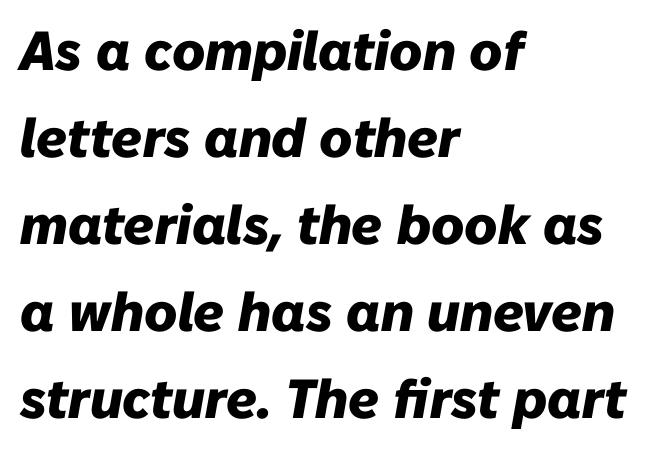
Reading down the column, the eye jumps a familiar distance to each next line. Looks like regular typesetting: each glyph gets only the width it needs. The area under the type is left untouched. You'd pick this weight for a headline — it's a proper bold. The tracking reads as untouched default to a designer's eye. Leftover space on each line is placed entirely after the last word.
